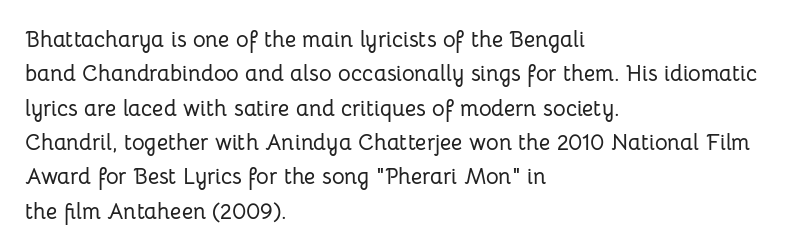
Teacher's note: observe the even left margin — that is flush-left alignment. The passage shown has conventional tracking throughout. It's the straight-up-and-down kind of type. The block of text has a typical density, with ordinary space between rows. The area under the type is left untouched.
